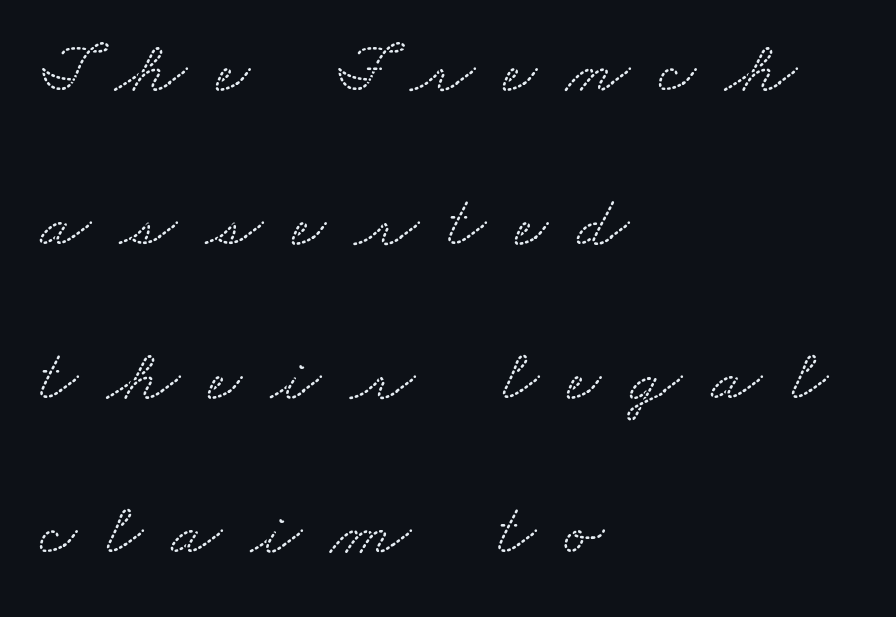
The image shows 74 px wide type; set left-aligned, loose line spacing (2.08x), unusually wide letter spacing (+0.39 em), not underlined; low stroke contrast and a small x-height.
